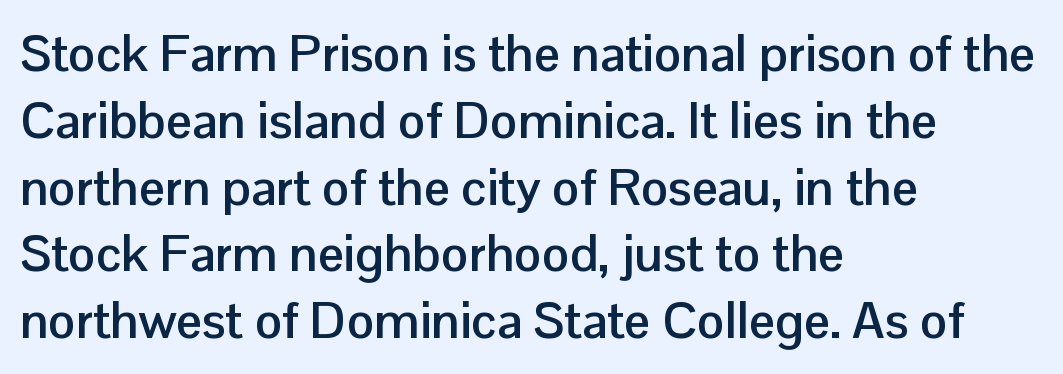
Q: Is the text bold? A: Yes.
Q: Is the text italic (slanted)? A: No, it is upright.
Q: Is the typeface a serif or a sans-serif typeface? A: Sans-serif.
Q: Is the text underlined? A: No.
Q: How is the paragraph aligned? A: Left-aligned.
Q: Is the spacing between letters normal or unusually wide? A: Normal.
Q: Is the spacing between lines tight, normal or loose? A: Normal.
Q: Width (condensed, normal, or wide)? A: Normal.
Q: Stroke contrast? A: Low.
Q: x-height? A: Medium.
Q: Monospaced? A: No.
